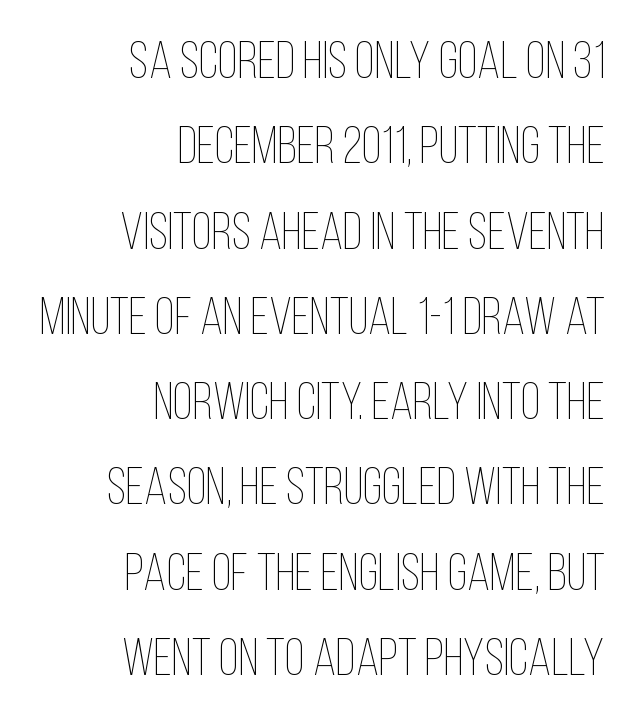
The image shows 52 px thin, condensed type, upright; set right-aligned, normal line spacing (1.64x), normal letter spacing, not underlined; low stroke contrast and a large x-height.
